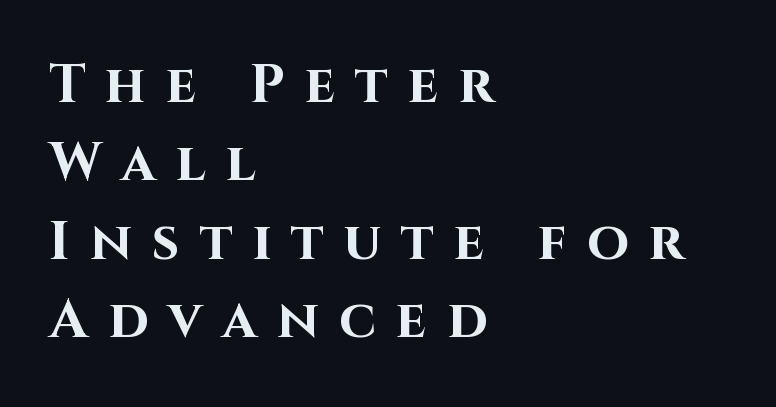
Q: Is the text bold? A: Yes.
Q: Is the text italic (slanted)? A: No, it is upright.
Q: Is the typeface a serif or a sans-serif typeface? A: Sans-serif.
Q: Is the text underlined? A: No.
Q: How is the paragraph aligned? A: Left-aligned.
Q: Is the spacing between letters normal or unusually wide? A: Unusually wide.
Q: Is the spacing between lines tight, normal or loose? A: Normal.
Q: Width (condensed, normal, or wide)? A: Normal.
Q: Stroke contrast? A: High.
Q: x-height? A: Large.
Q: Monospaced? A: No.
